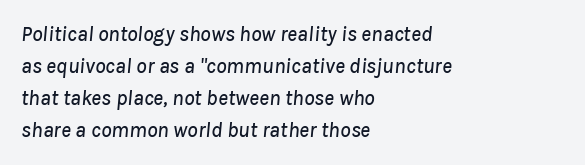
The image shows 21 px text type, italic (leaning right); set left-aligned, normal line spacing (1.53x), normal letter spacing, not underlined.
